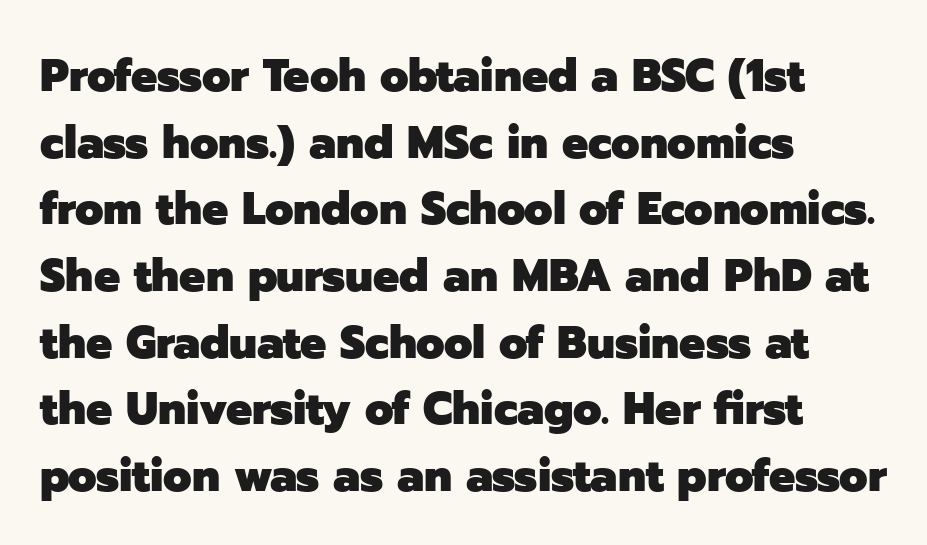
{"serif": "no", "italic": "no", "bold": "yes", "weight": "heavy", "width": "normal", "stroke_contrast": "low", "x_height": "medium", "monospaced": "no", "underline": "no", "align": "left", "line_spacing": "normal", "line_spacing_ratio": 1.45, "letter_spacing": "normal", "letter_spacing_em": 0.0, "glyph_px": 46}
